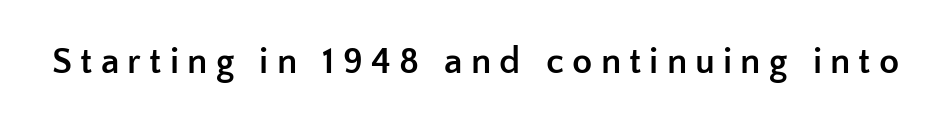
{"serif": "no", "italic": "no", "bold": "yes", "weight": "semibold", "width": "normal", "stroke_contrast": "low", "x_height": "medium", "monospaced": "no", "underline": "no", "letter_spacing": "wide", "letter_spacing_em": 0.22, "glyph_px": 37}
